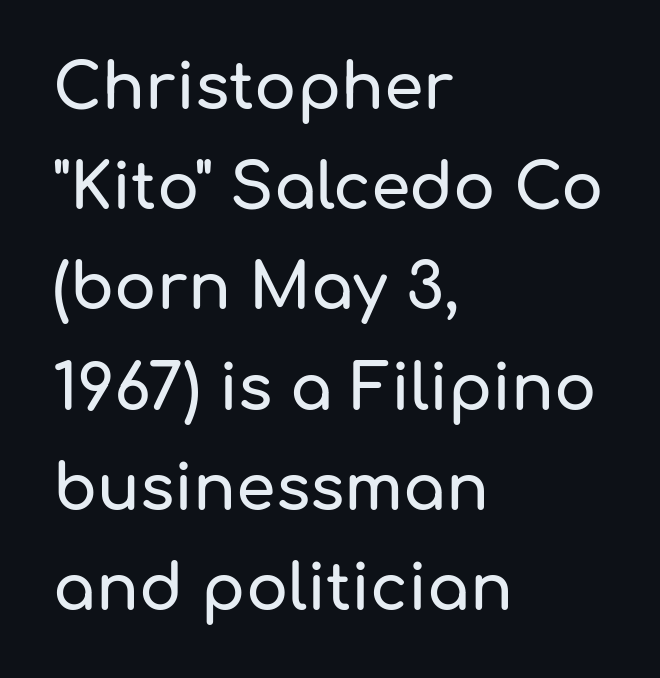
{"serif": "no", "italic": "no", "width": "normal", "stroke_contrast": "low", "x_height": "medium", "monospaced": "no", "underline": "no", "align": "left", "line_spacing": "normal", "line_spacing_ratio": 1.59, "letter_spacing": "normal", "letter_spacing_em": 0.0, "glyph_px": 63}
